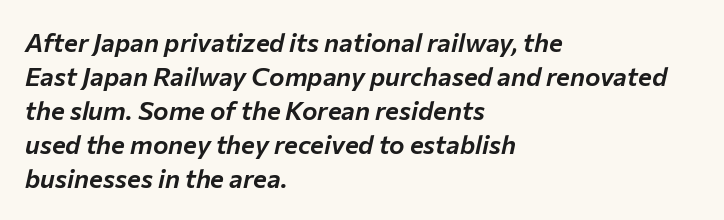
{"italic": "yes", "lean": "right", "slant_degrees": 12, "underline": "no", "align": "left", "line_spacing": "normal", "line_spacing_ratio": 1.31, "letter_spacing": "normal", "letter_spacing_em": 0.0, "glyph_px": 26}
